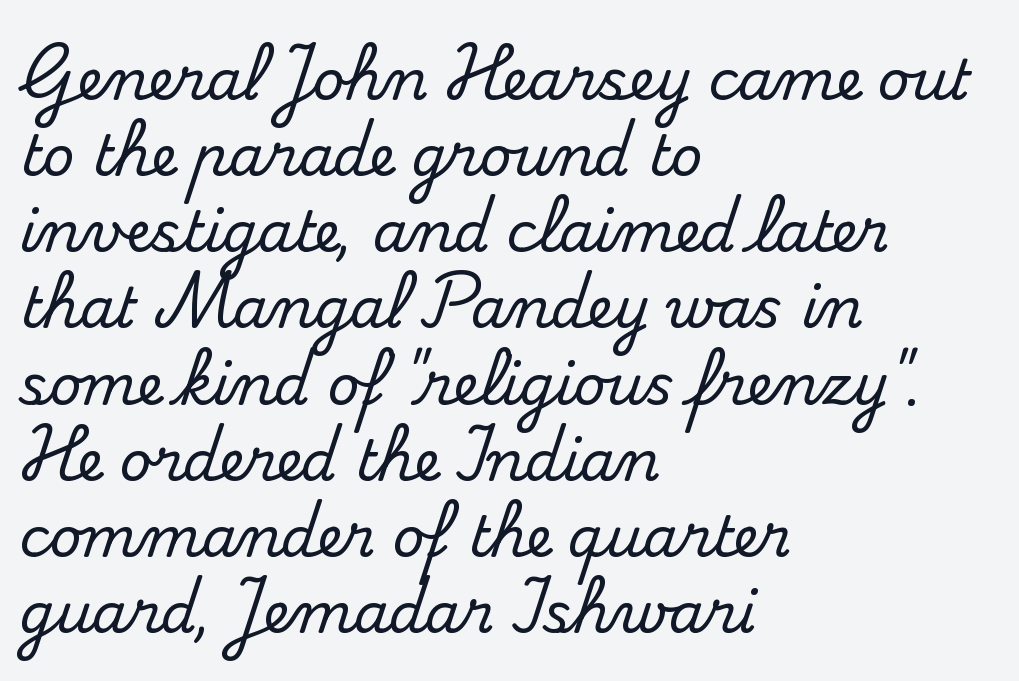
Q: Is the text italic (slanted)? A: Yes.
Q: Is the text underlined? A: No.
Q: How is the paragraph aligned? A: Left-aligned.
Q: Is the spacing between letters normal or unusually wide? A: Normal.
Q: Is the spacing between lines tight, normal or loose? A: Normal.
Q: Width (condensed, normal, or wide)? A: Normal.
Q: Stroke contrast? A: Medium.
Q: x-height? A: Small.
Q: Monospaced? A: No.
